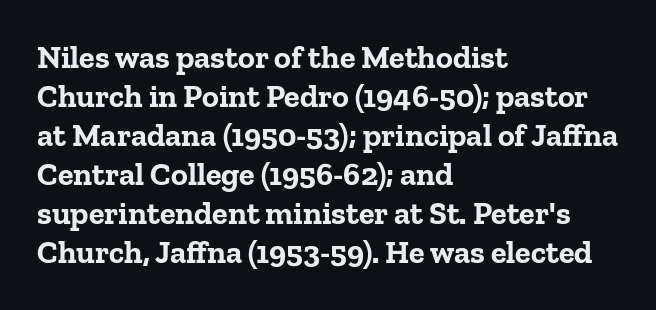
Q: Is the text bold? A: Yes.
Q: Is the text italic (slanted)? A: No, it is upright.
Q: Is the typeface a serif or a sans-serif typeface? A: Serif.
Q: Is the text underlined? A: No.
Q: How is the paragraph aligned? A: Left-aligned.
Q: Is the spacing between letters normal or unusually wide? A: Normal.
Q: Width (condensed, normal, or wide)? A: Normal.
Q: Stroke contrast? A: Low.
Q: x-height? A: Medium.
Q: Monospaced? A: No.
